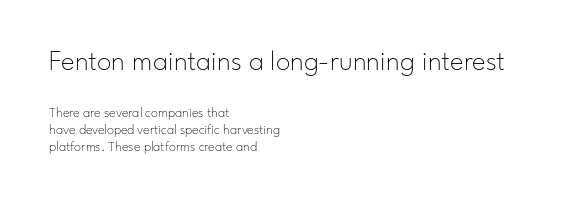
Layout note: lines flush left. The typesetting does not lean heavy: it is not bold. Font category for this specimen: sans-serif. Between these two stacked blocks, the higher one wins on size.
